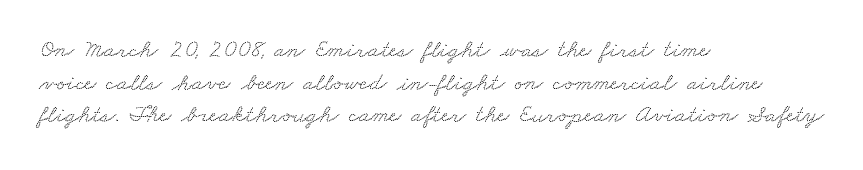
Letters rest on an invisible, unmarked baseline. How would I describe the line gaps? Plain and ordinary. The setting favours the left margin, as ordinary paragraphs usually do. Tracking value appears to be zero — textbook default spacing.
